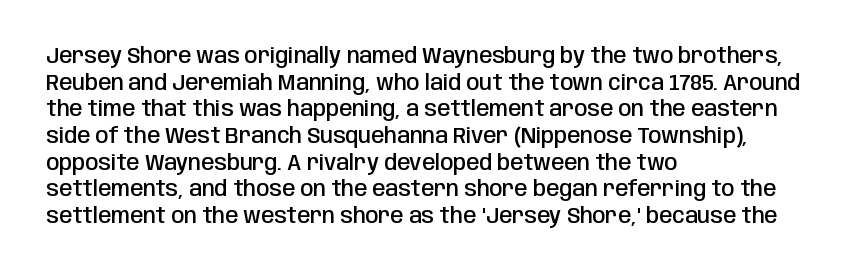
{"italic": "no", "bold": "semi", "underline": "no", "align": "left", "line_spacing": "normal", "line_spacing_ratio": 1.27, "letter_spacing": "normal", "letter_spacing_em": 0.0, "glyph_px": 21}
